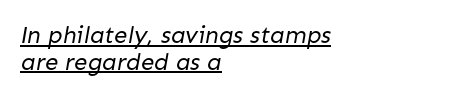
{"bold": "no", "underline": "yes", "align": "left", "line_spacing": "tight", "line_spacing_ratio": 1.11, "letter_spacing": "normal", "letter_spacing_em": 0.0, "glyph_px": 24}
